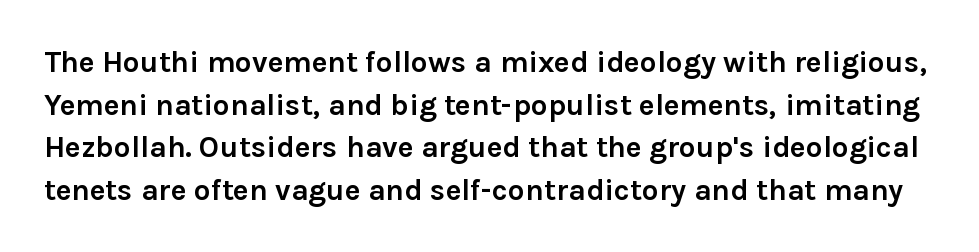
Proportional: the letters do not fall into vertical columns. The zone under the glyphs is completely vacant. To sum up the face: it is a sans, with no serifs. Leading: standard.
